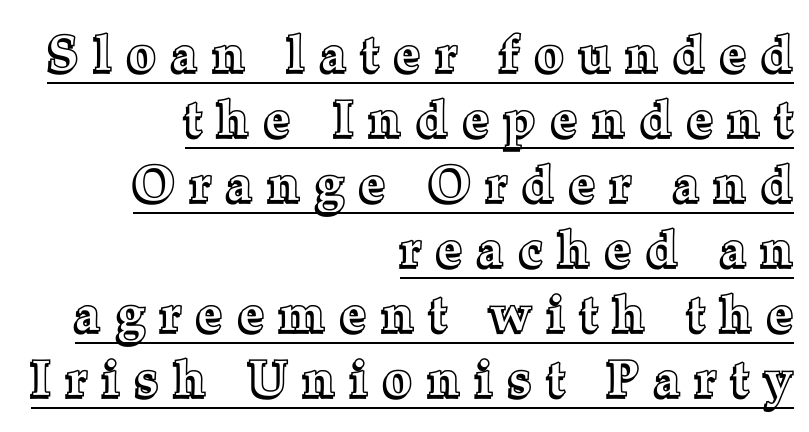
A typesetter would call this proportional, since set widths differ per character. Where is the straight margin? On the right. Glance below the letters and you will spot a drawn line. The letterforms stand isolated, each surrounded by extra space. Summary of vertical rhythm: regular, with standard interline spacing.
